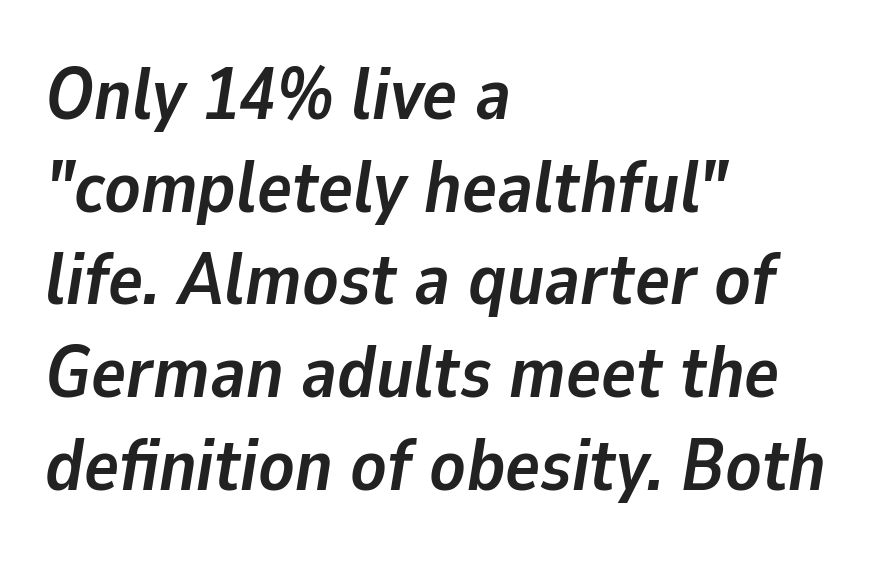
The image shows 73 px semibold type, italic (leaning right); set left-aligned, normal line spacing (1.27x), normal letter spacing, not underlined; low stroke contrast and a medium x-height.
